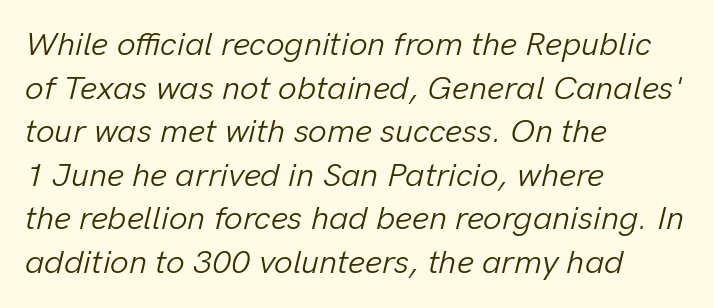
The image shows 33 px light type, italic (leaning right); set left-aligned, normal line spacing (1.32x), normal letter spacing, not underlined; low stroke contrast and a medium x-height.
